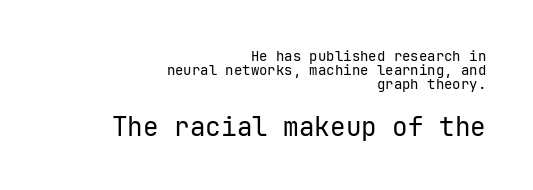
{"italic": "no", "bold": "no", "underline": "no", "align": "right", "line_spacing": "tight", "line_spacing_ratio": 1.01, "letter_spacing": "normal", "letter_spacing_em": 0.0, "larger_block": "second", "size_ratio": 1.86, "glyph_px": 26}
